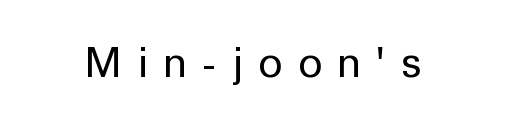
{"serif": "no", "italic": "no", "bold": "no", "weight": "regular", "width": "normal", "stroke_contrast": "low", "x_height": "medium", "monospaced": "no", "underline": "no", "letter_spacing": "wide", "letter_spacing_em": 0.4, "glyph_px": 41}
